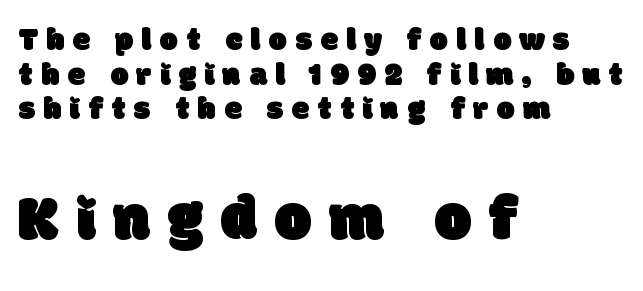
{"serif": "no", "width": "normal", "stroke_contrast": "low", "x_height": "large", "monospaced": "no", "underline": "no", "align": "left", "line_spacing": "tight", "line_spacing_ratio": 1.08, "letter_spacing": "wide", "letter_spacing_em": 0.27, "larger_block": "second", "size_ratio": 2.03, "glyph_px": 65}
